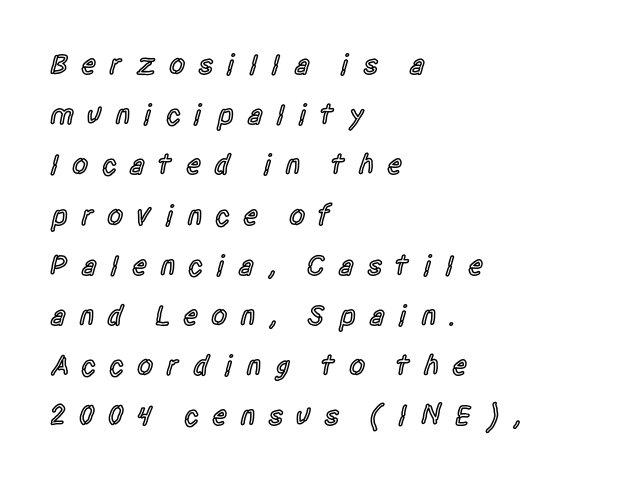
The image shows 29 px semibold, condensed sans-serif type; set left-aligned, line spacing 1.73x, unusually wide letter spacing (+0.44 em), not underlined; a large x-height.
